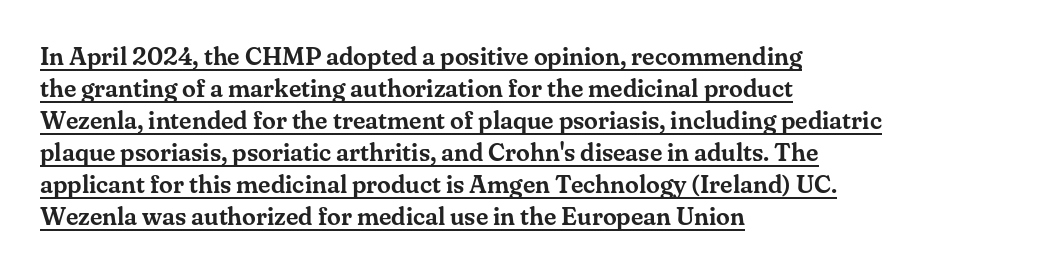
The image shows 25 px text type, upright; set left-aligned, normal line spacing (1.28x), normal letter spacing, underlined.
